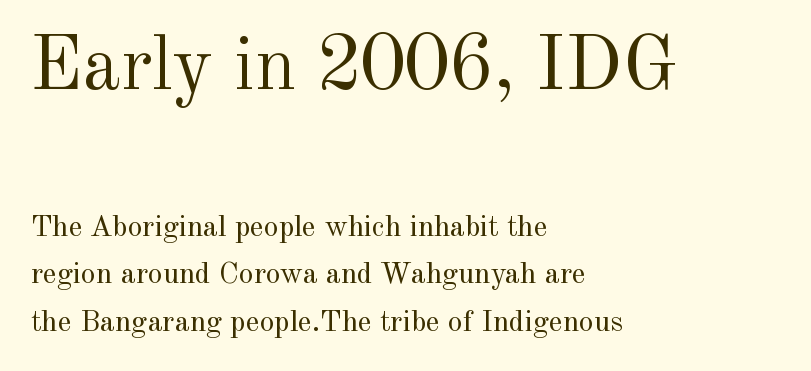
The image shows 76 px regular-weight serif type, upright; set left-aligned, normal line spacing (1.59x), normal letter spacing, not underlined; the first (top) block is 2.53x larger; a small x-height.
